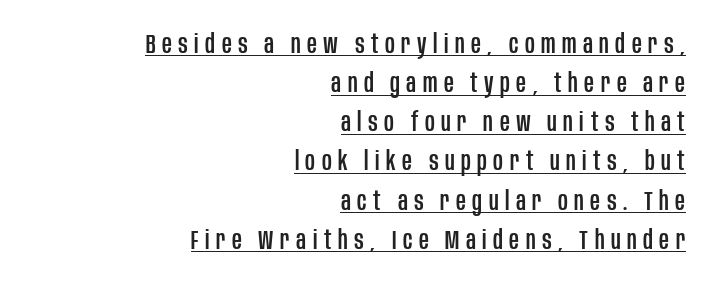
Q: Is the text italic (slanted)? A: No, it is upright.
Q: Is the text underlined? A: Yes.
Q: How is the paragraph aligned? A: Right-aligned.
Q: Is the spacing between letters normal or unusually wide? A: Unusually wide.
Q: Is the spacing between lines tight, normal or loose? A: Normal.
